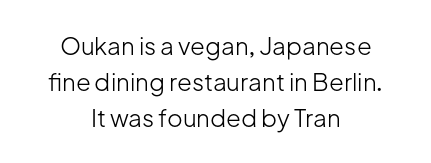
The image shows 24 px text type, upright; set centered, normal line spacing (1.49x), normal letter spacing, not underlined.
